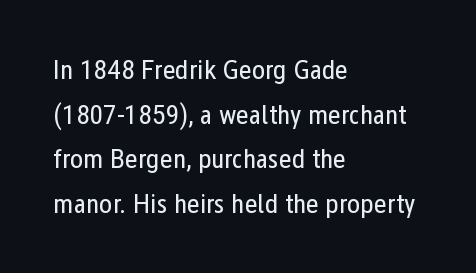
{"serif": "no", "italic": "no", "bold": "no", "weight": "regular", "width": "condensed", "stroke_contrast": "low", "x_height": "medium", "monospaced": "no", "underline": "no", "align": "left", "line_spacing": "normal", "line_spacing_ratio": 1.59, "letter_spacing": "normal", "letter_spacing_em": 0.0, "glyph_px": 28}
